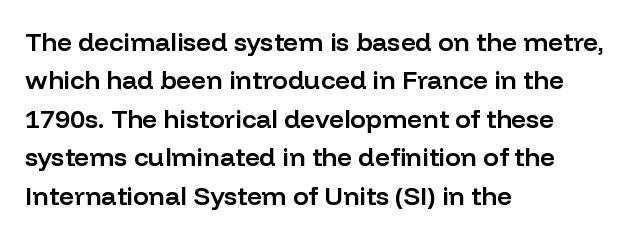
{"italic": "no", "bold": "semi", "underline": "no", "align": "left", "line_spacing": "normal", "line_spacing_ratio": 1.48, "letter_spacing": "normal", "letter_spacing_em": 0.0, "glyph_px": 26}
